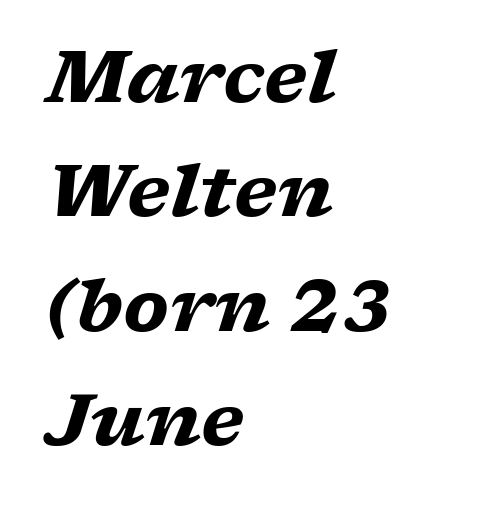
Q: Is the text bold? A: Yes.
Q: Is the text italic (slanted)? A: Yes, it leans right by about 17 degrees.
Q: Is the typeface a serif or a sans-serif typeface? A: Serif.
Q: Is the text underlined? A: No.
Q: How is the paragraph aligned? A: Left-aligned.
Q: Is the spacing between letters normal or unusually wide? A: Normal.
Q: Is the spacing between lines tight, normal or loose? A: Normal.
Q: Width (condensed, normal, or wide)? A: Wide.
Q: Stroke contrast? A: Low.
Q: x-height? A: Medium.
Q: Monospaced? A: No.
